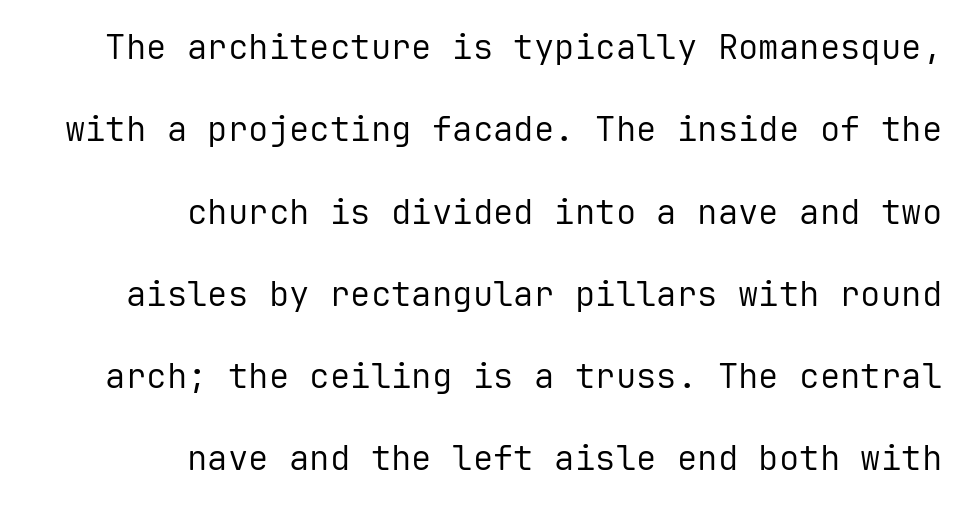
Q: Is the text bold? A: No.
Q: Is the text italic (slanted)? A: No, it is upright.
Q: Is the typeface a serif or a sans-serif typeface? A: Sans-serif.
Q: Is the text underlined? A: No.
Q: How is the paragraph aligned? A: Right-aligned.
Q: Is the spacing between letters normal or unusually wide? A: Normal.
Q: Is the spacing between lines tight, normal or loose? A: Loose.
Q: Width (condensed, normal, or wide)? A: Normal.
Q: Stroke contrast? A: Low.
Q: x-height? A: Medium.
Q: Monospaced? A: Yes.
